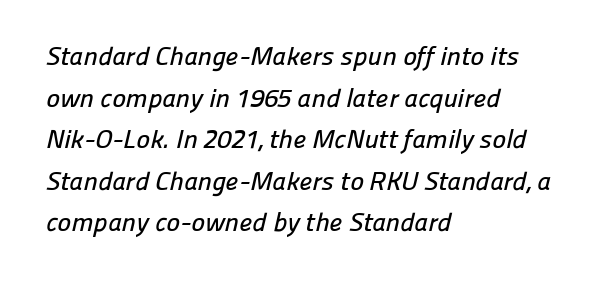
Q: Is the text underlined? A: No.
Q: How is the paragraph aligned? A: Left-aligned.
Q: Is the spacing between letters normal or unusually wide? A: Normal.
Q: Is the spacing between lines tight, normal or loose? A: Normal.
